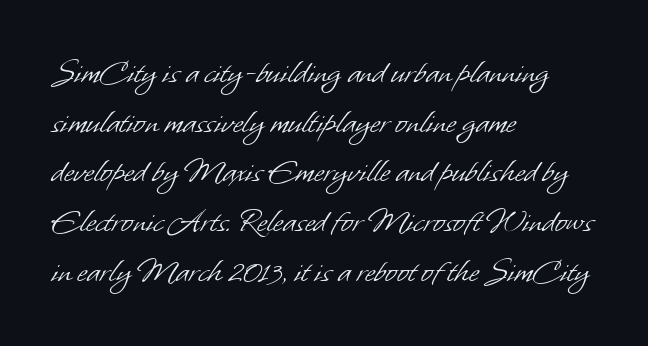
{"serif": "no", "bold": "no", "weight": "light", "width": "normal", "stroke_contrast": "low", "x_height": "small", "monospaced": "no", "underline": "no", "align": "left", "line_spacing": "normal", "line_spacing_ratio": 1.42, "letter_spacing": "normal", "letter_spacing_em": 0.0, "glyph_px": 35}
